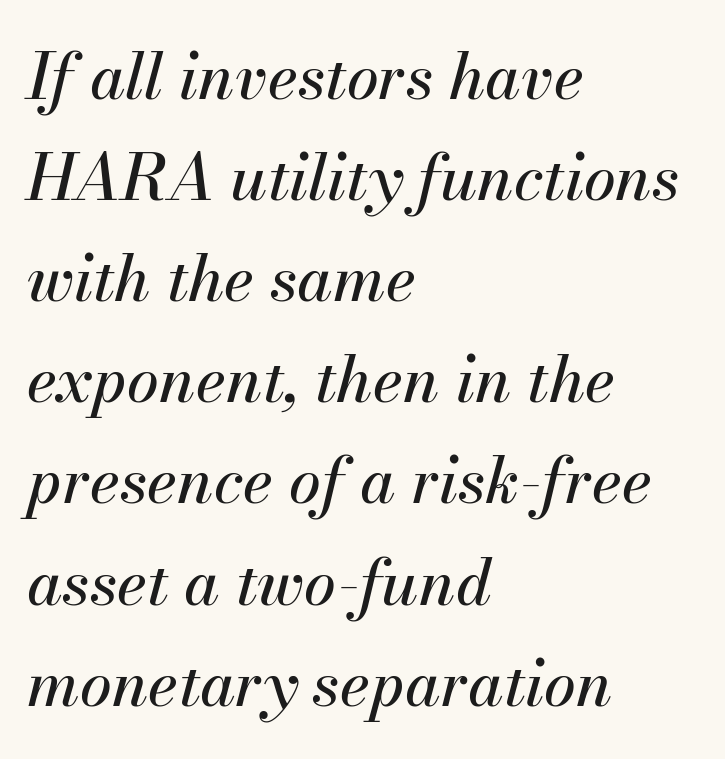
Q: Is the text italic (slanted)? A: Yes, it leans right by about 13 degrees.
Q: Is the text underlined? A: No.
Q: How is the paragraph aligned? A: Left-aligned.
Q: Is the spacing between letters normal or unusually wide? A: Normal.
Q: Is the spacing between lines tight, normal or loose? A: Normal.
Q: Width (condensed, normal, or wide)? A: Normal.
Q: Stroke contrast? A: Medium.
Q: x-height? A: Small.
Q: Monospaced? A: No.
